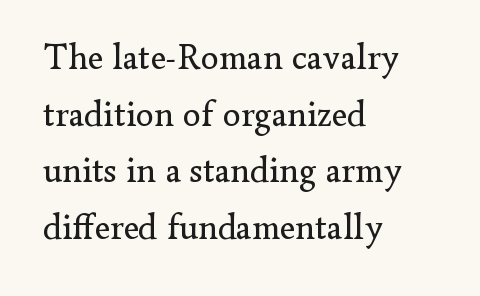
{"serif": "yes", "italic": "no", "bold": "no", "weight": "regular", "width": "normal", "stroke_contrast": "low", "x_height": "small", "monospaced": "no", "underline": "no", "align": "left", "line_spacing": "normal", "line_spacing_ratio": 1.57, "letter_spacing": "normal", "letter_spacing_em": 0.0, "glyph_px": 36}
